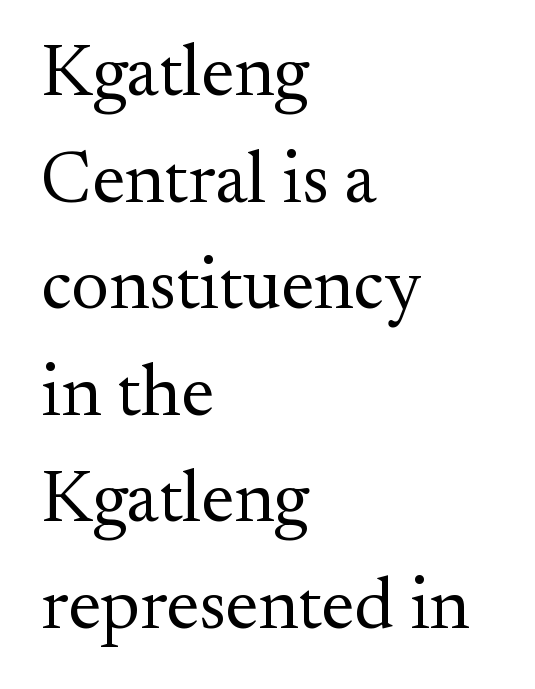
The image shows 73 px regular-weight serif type, upright; set left-aligned, normal line spacing (1.46x), normal letter spacing, not underlined; medium stroke contrast and a small x-height.
